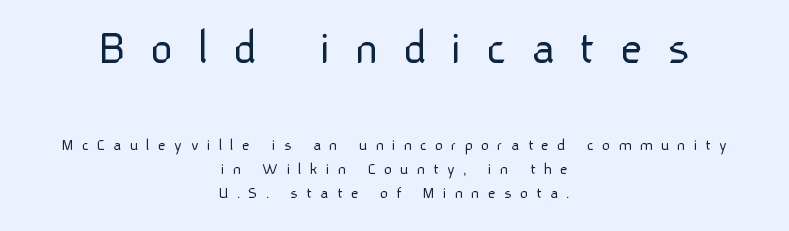
When letters stand straight like this, we call the style roman or upright. The rendering shows plain stroke endings on the letterforms — a sans-serif design. Letter spacing: wide. Bare-footed words on every line. This reads as an unemphasized weight, regular at the heaviest. Leading: standard.
